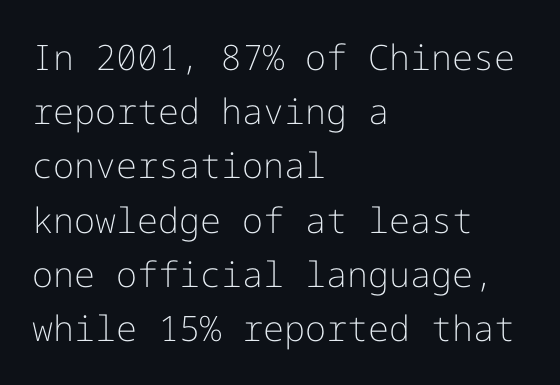
The typeface chosen for these lines omits serifs. The cut favours lightness, reaching ordinary text weight at its darkest. This is roman type, the default non-slanted kind. The space beneath each line is pristine and unruled. A classic flush-left, rag-right setting is used for this passage. Nobody touched the tracking dial on this one.
